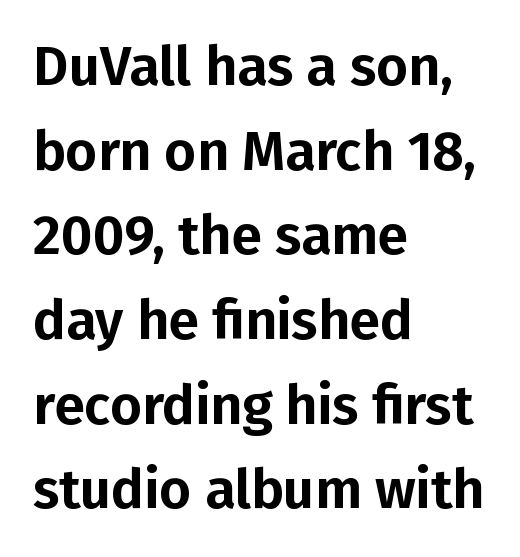
Q: Is the text italic (slanted)? A: No, it is upright.
Q: Is the typeface a serif or a sans-serif typeface? A: Sans-serif.
Q: Is the text underlined? A: No.
Q: How is the paragraph aligned? A: Left-aligned.
Q: Is the spacing between letters normal or unusually wide? A: Normal.
Q: Is the spacing between lines tight, normal or loose? A: Normal.
Q: Width (condensed, normal, or wide)? A: Normal.
Q: Stroke contrast? A: Low.
Q: x-height? A: Medium.
Q: Monospaced? A: No.
